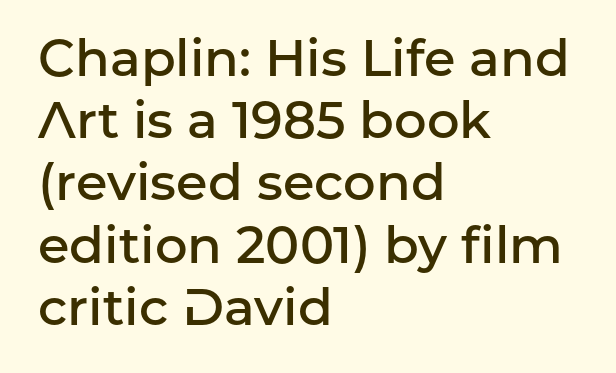
{"serif": "no", "italic": "no", "bold": "semi", "weight": "semibold", "width": "normal", "stroke_contrast": "low", "x_height": "medium", "monospaced": "no", "underline": "no", "align": "left", "line_spacing_ratio": 1.22, "letter_spacing": "normal", "letter_spacing_em": 0.0, "glyph_px": 51}
